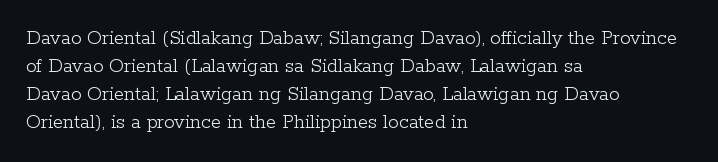
{"italic": "no", "bold": "no", "underline": "no", "align": "left", "line_spacing": "normal", "line_spacing_ratio": 1.34, "letter_spacing": "normal", "letter_spacing_em": 0.0, "glyph_px": 21}
